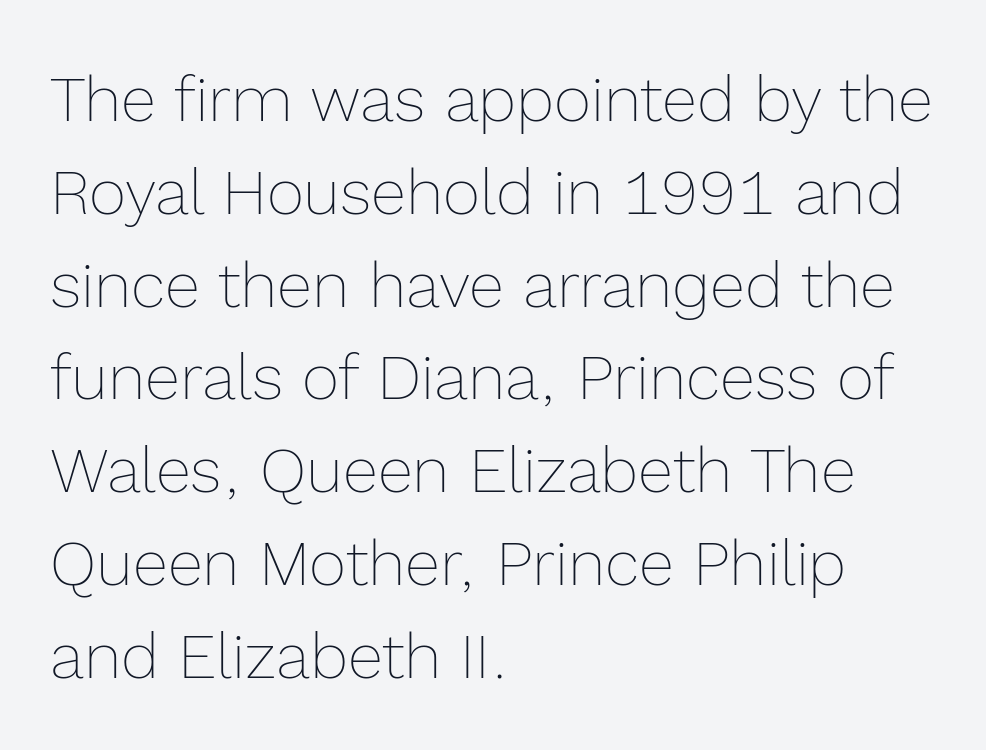
Has an underline been added? It has not. A typesetter would call this leading conventional body-copy spacing. A typesetter would call this proportional, since set widths differ per character. Heaviness? Minimal to ordinary, like unemphasized prose. This rendering leaves character spacing at its baseline value. Every row of glyphs begins at an identical x-position on the left.
